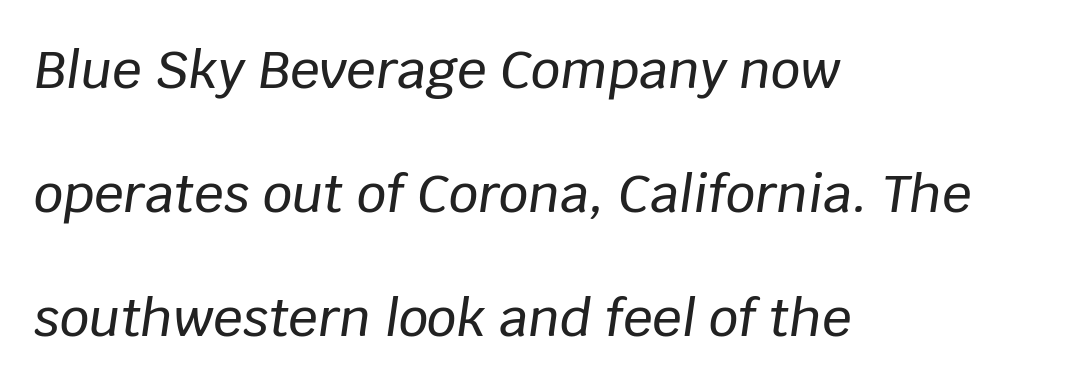
{"italic": "yes", "lean": "right", "slant_degrees": 8, "width": "normal", "stroke_contrast": "low", "x_height": "large", "monospaced": "no", "underline": "no", "align": "left", "line_spacing": "loose", "line_spacing_ratio": 2.38, "letter_spacing": "normal", "letter_spacing_em": 0.0, "glyph_px": 52}
